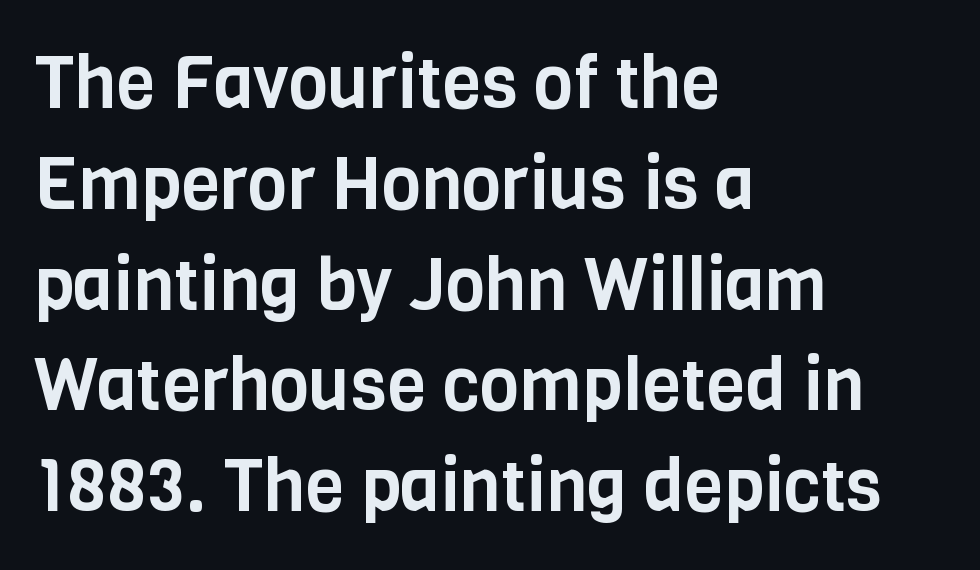
Q: Is the text italic (slanted)? A: No, it is upright.
Q: Is the typeface a serif or a sans-serif typeface? A: Sans-serif.
Q: Is the text underlined? A: No.
Q: How is the paragraph aligned? A: Left-aligned.
Q: Is the spacing between letters normal or unusually wide? A: Normal.
Q: Is the spacing between lines tight, normal or loose? A: Normal.
Q: Width (condensed, normal, or wide)? A: Condensed.
Q: Stroke contrast? A: Low.
Q: x-height? A: Large.
Q: Monospaced? A: No.
